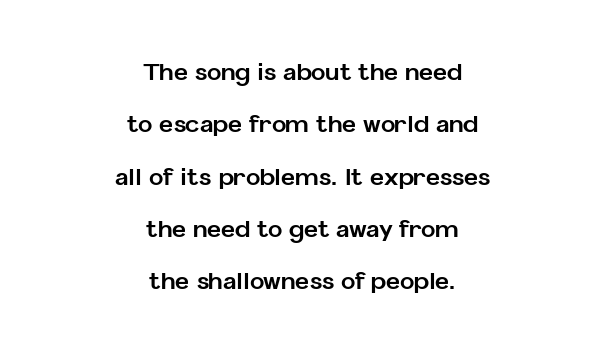
The tracking reads as untouched default to a designer's eye. The setting favours the middle, as headings and verse often do. Unmarked baselines from the first word to the last. A roman cut, with each character standing at attention. One glance says open: line gaps are wider than usual.
